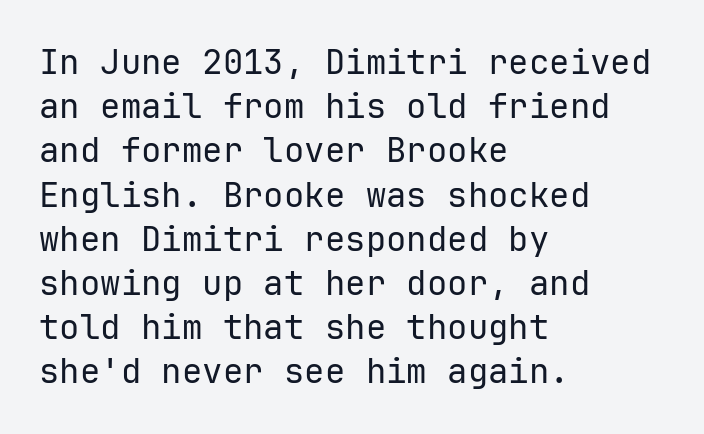
Q: Is the text bold? A: No.
Q: Is the text italic (slanted)? A: No, it is upright.
Q: Is the typeface a serif or a sans-serif typeface? A: Sans-serif.
Q: Is the text underlined? A: No.
Q: How is the paragraph aligned? A: Left-aligned.
Q: Is the spacing between letters normal or unusually wide? A: Normal.
Q: Is the spacing between lines tight, normal or loose? A: Normal.
Q: Width (condensed, normal, or wide)? A: Normal.
Q: Stroke contrast? A: Low.
Q: x-height? A: Medium.
